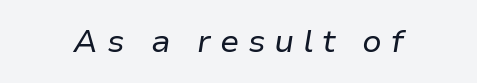
Q: Is the text bold? A: No.
Q: Is the text italic (slanted)? A: Yes, it leans right by about 9 degrees.
Q: Is the text underlined? A: No.
Q: Is the spacing between letters normal or unusually wide? A: Unusually wide.
Q: Width (condensed, normal, or wide)? A: Normal.
Q: Stroke contrast? A: Low.
Q: x-height? A: Medium.
Q: Monospaced? A: No.
